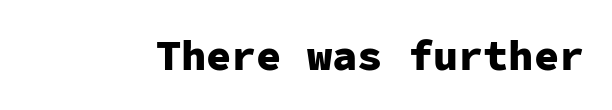
The image shows 42 px heavy sans-serif type, upright, monospaced; set normal letter spacing, not underlined; low stroke contrast and a medium x-height.
